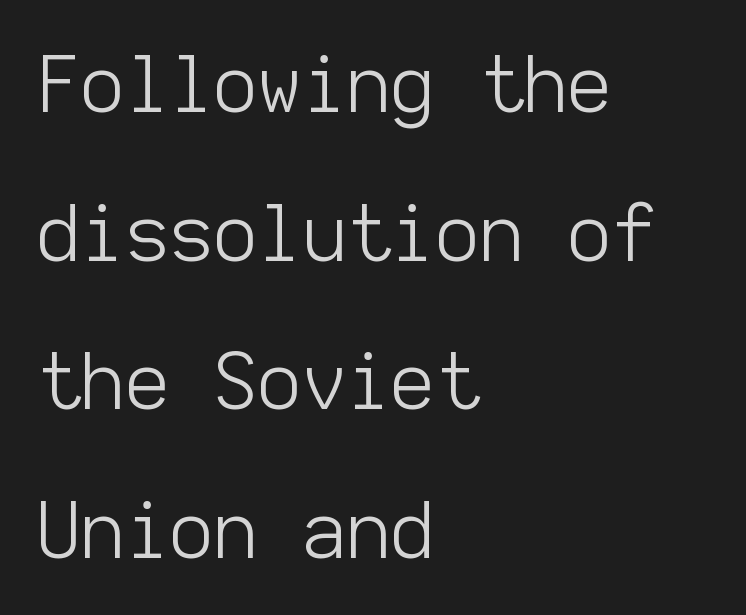
Q: Is the text bold? A: No.
Q: Is the text italic (slanted)? A: No, it is upright.
Q: Is the typeface a serif or a sans-serif typeface? A: Sans-serif.
Q: Is the text underlined? A: No.
Q: How is the paragraph aligned? A: Left-aligned.
Q: Is the spacing between letters normal or unusually wide? A: Normal.
Q: Is the spacing between lines tight, normal or loose? A: Loose.
Q: Width (condensed, normal, or wide)? A: Normal.
Q: Stroke contrast? A: Low.
Q: x-height? A: Medium.
Q: Monospaced? A: Yes.
